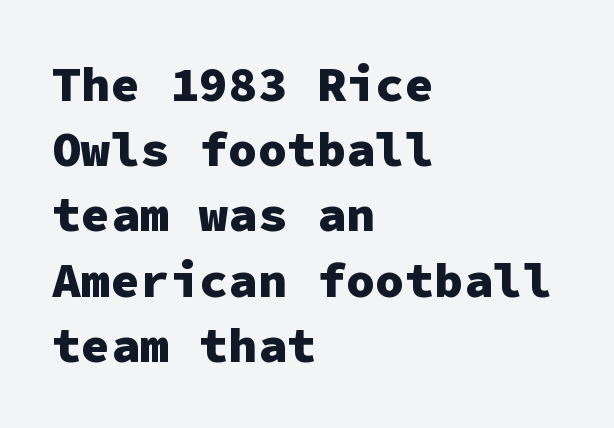
{"serif": "no", "italic": "no", "bold": "yes", "weight": "heavy", "width": "normal", "stroke_contrast": "low", "x_height": "medium", "monospaced": "yes", "underline": "no", "align": "left", "line_spacing": "normal", "line_spacing_ratio": 1.33, "letter_spacing": "normal", "letter_spacing_em": 0.0, "glyph_px": 49}
